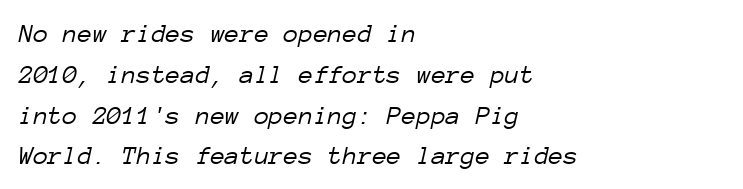
{"italic": "yes", "lean": "right", "slant_degrees": 12, "bold": "no", "underline": "no", "align": "left", "line_spacing": "normal", "line_spacing_ratio": 1.51, "letter_spacing": "normal", "letter_spacing_em": 0.0, "glyph_px": 27}
